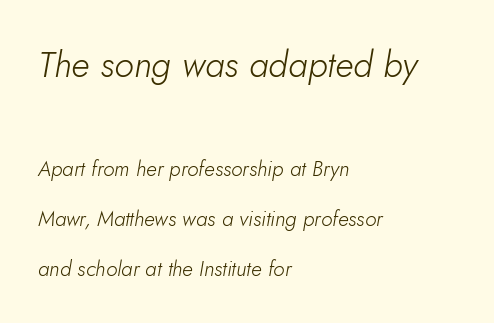
Q: Is the text bold? A: No.
Q: Is the text italic (slanted)? A: Yes, it leans right by about 5 degrees.
Q: Is the text underlined? A: No.
Q: How is the paragraph aligned? A: Left-aligned.
Q: Is the spacing between letters normal or unusually wide? A: Normal.
Q: Is the spacing between lines tight, normal or loose? A: Loose.
Q: Which block of text is set in a larger size, the first (top) or the second (bottom)? A: The first (top) one.
Q: Width (condensed, normal, or wide)? A: Normal.
Q: Stroke contrast? A: Low.
Q: x-height? A: Small.
Q: Monospaced? A: No.
